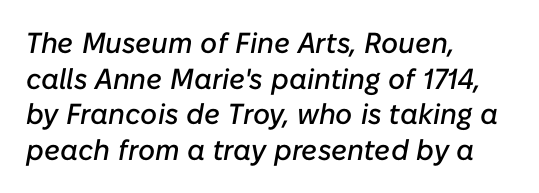
{"italic": "yes", "lean": "right", "slant_degrees": 10, "width": "normal", "stroke_contrast": "low", "x_height": "medium", "monospaced": "no", "underline": "no", "align": "left", "line_spacing_ratio": 1.23, "letter_spacing": "normal", "letter_spacing_em": 0.0, "glyph_px": 29}
